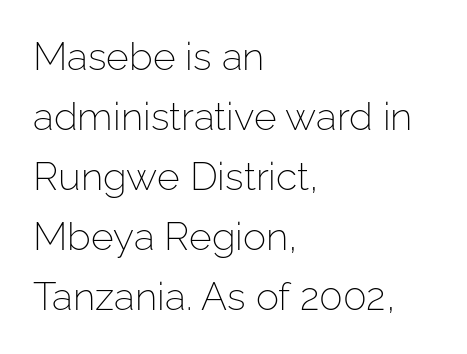
{"serif": "no", "italic": "no", "bold": "no", "weight": "light", "width": "normal", "stroke_contrast": "low", "x_height": "medium", "monospaced": "no", "underline": "no", "align": "left", "line_spacing": "normal", "line_spacing_ratio": 1.54, "letter_spacing": "normal", "letter_spacing_em": 0.0, "glyph_px": 39}
